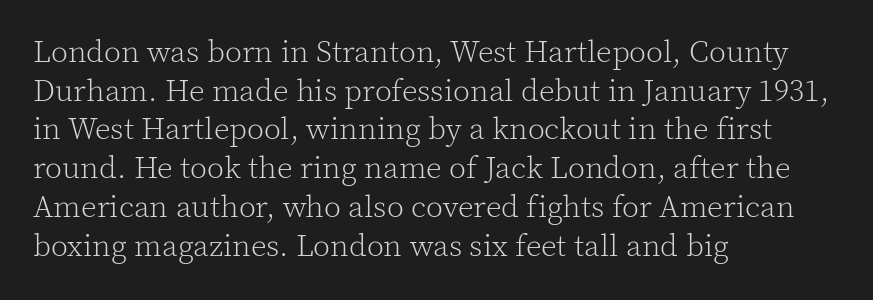
{"serif": "yes", "italic": "no", "bold": "no", "weight": "light", "width": "normal", "x_height": "medium", "monospaced": "no", "underline": "no", "align": "left", "line_spacing": "normal", "line_spacing_ratio": 1.25, "letter_spacing": "normal", "letter_spacing_em": 0.0, "glyph_px": 31}
